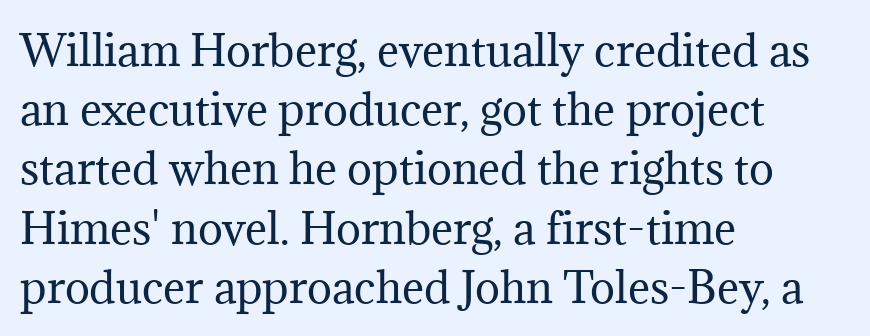
{"serif": "yes", "italic": "no", "bold": "no", "weight": "regular", "width": "normal", "stroke_contrast": "medium", "x_height": "medium", "monospaced": "no", "underline": "no", "align": "left", "line_spacing": "normal", "line_spacing_ratio": 1.41, "letter_spacing": "normal", "letter_spacing_em": 0.0, "glyph_px": 42}
